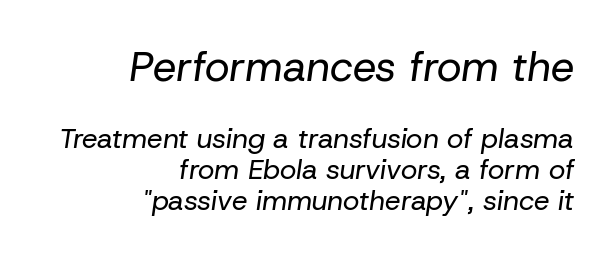
Any mark beneath the type? The region is blank. There's an unmistakable incline to the writing here. The passage is arranged like a letterhead date or caption credit — flush right. Varying glyph widths throughout — classic text-font behaviour. This sample uses plain, unmodified letter spacing.
